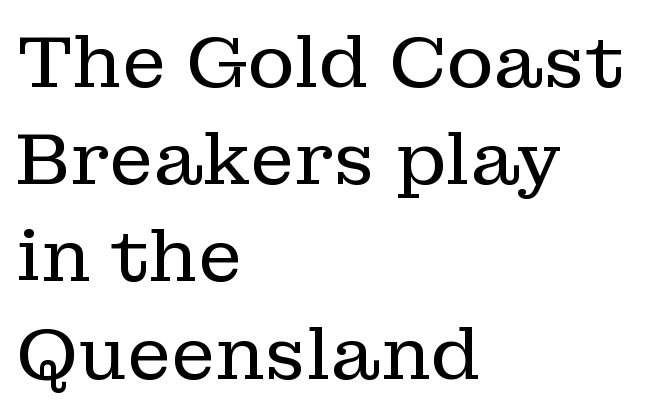
Quick note: not italic, upright. The lines sit at an ordinary, default distance from one another. The text was rendered using a seriffed face with decorative stroke endings. Horizontal alignment here is leftward, the default for most running prose. Each stroke keeps to a modest, everyday thickness or less. Each letter keeps its own natural width here, so spacing adapts to shape.
